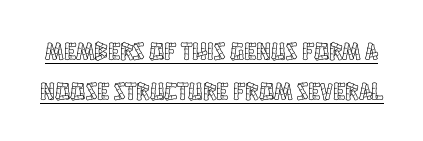
Check the space under the baseline: a stroke is drawn there. It's the straight-up-and-down kind of type. Regular leading. Look at the tracking — it's just the regular setting, nothing added.
